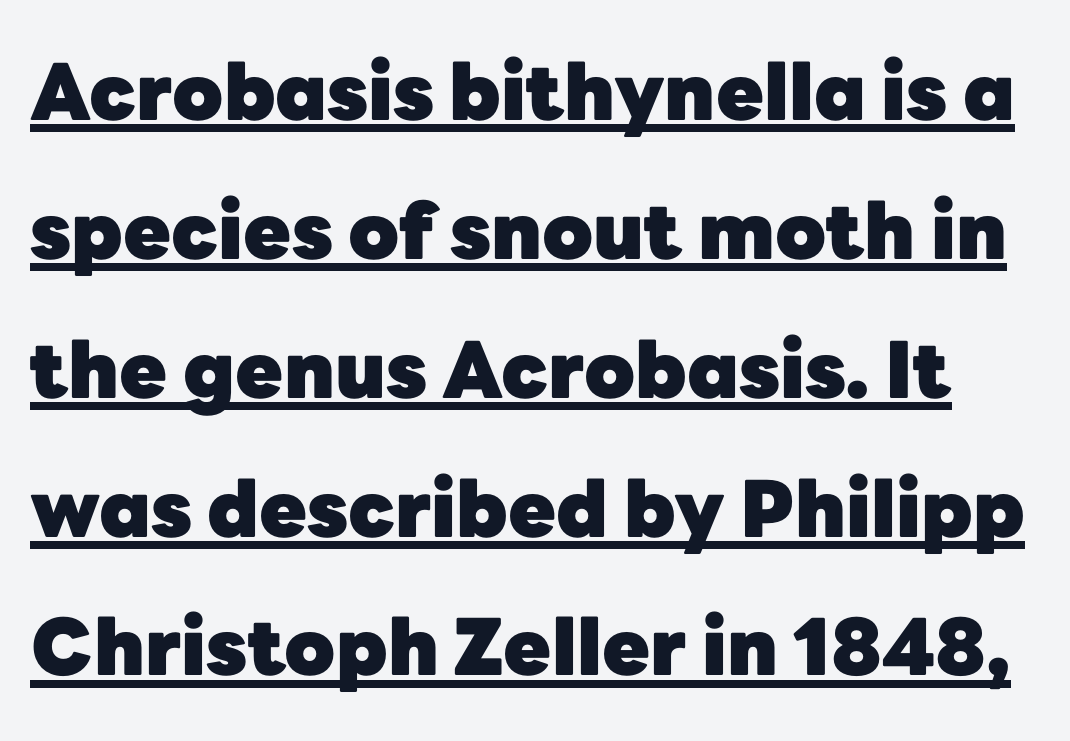
Q: Is the text bold? A: Yes.
Q: Is the text italic (slanted)? A: No, it is upright.
Q: Is the typeface a serif or a sans-serif typeface? A: Sans-serif.
Q: Is the text underlined? A: Yes.
Q: Is the spacing between letters normal or unusually wide? A: Normal.
Q: Width (condensed, normal, or wide)? A: Normal.
Q: Stroke contrast? A: Low.
Q: x-height? A: Medium.
Q: Monospaced? A: No.
